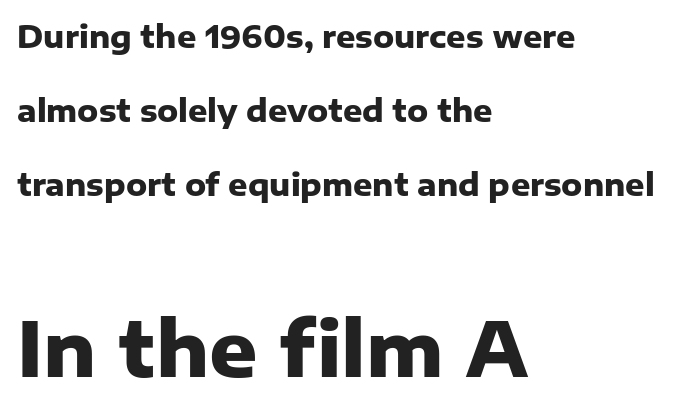
The leading is generous, giving the passage an open texture. Observe the ordinary spacing: letters are neighbours, not strangers. I'd describe the lettering as bold — thick and assertive. The compositor pushed each line to the left boundary. Proportional: the letters do not fall into vertical columns. Quick note: underline off.
